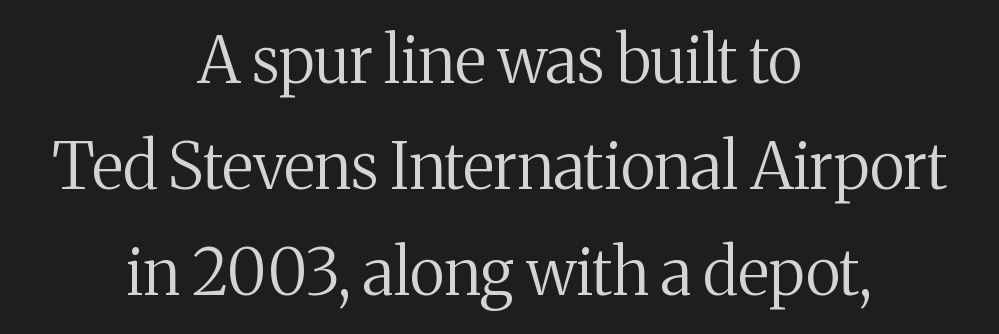
{"serif": "yes", "italic": "no", "bold": "no", "weight": "regular", "width": "normal", "stroke_contrast": "medium", "x_height": "medium", "monospaced": "no", "underline": "no", "align": "center", "line_spacing": "normal", "line_spacing_ratio": 1.66, "letter_spacing": "normal", "letter_spacing_em": 0.0, "glyph_px": 64}
